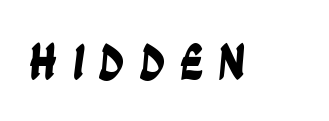
{"serif": "no", "width": "condensed", "stroke_contrast": "low", "x_height": "large", "monospaced": "no", "underline": "no", "letter_spacing": "wide", "letter_spacing_em": 0.26, "glyph_px": 52}
